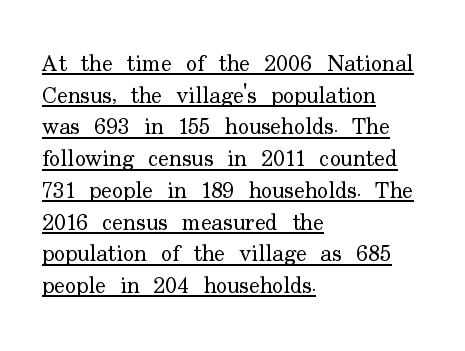
The image shows 23 px text type, upright; set left-aligned, normal line spacing (1.38x), normal letter spacing, underlined.
